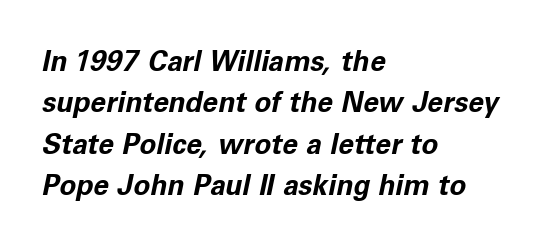
Q: Is the text bold? A: Yes.
Q: Is the text italic (slanted)? A: Yes, it leans right by about 11 degrees.
Q: Is the text underlined? A: No.
Q: How is the paragraph aligned? A: Left-aligned.
Q: Is the spacing between letters normal or unusually wide? A: Normal.
Q: Is the spacing between lines tight, normal or loose? A: Normal.
Q: Width (condensed, normal, or wide)? A: Normal.
Q: Stroke contrast? A: Low.
Q: x-height? A: Medium.
Q: Monospaced? A: No.
